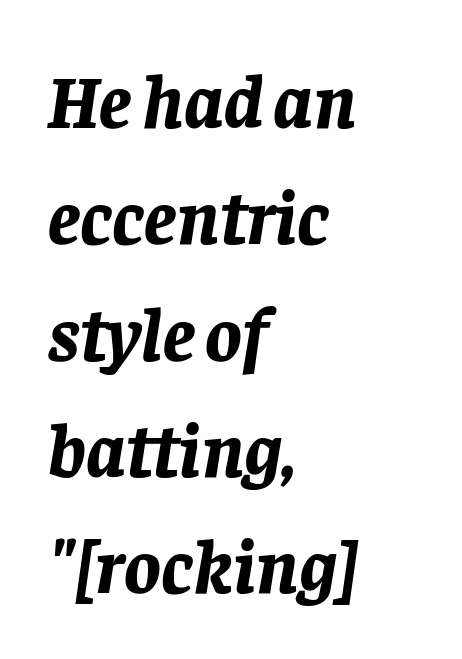
{"italic": "yes", "lean": "right", "slant_degrees": 8, "bold": "yes", "weight": "bold", "width": "normal", "stroke_contrast": "low", "x_height": "large", "monospaced": "no", "underline": "no", "align": "left", "line_spacing": "normal", "line_spacing_ratio": 1.53, "letter_spacing": "normal", "letter_spacing_em": 0.0, "glyph_px": 76}
